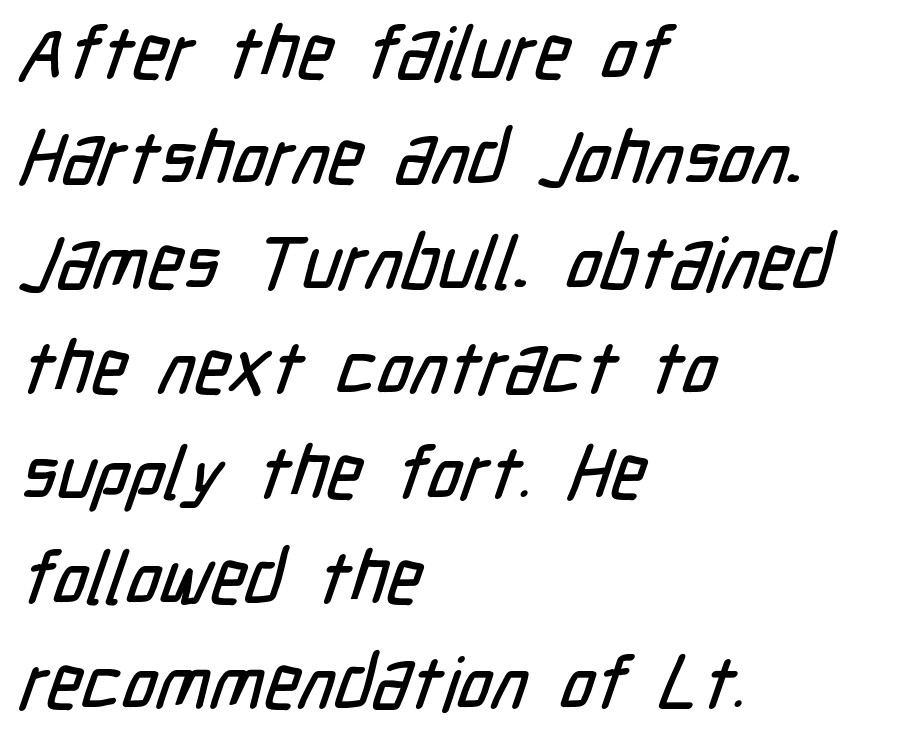
Quick note: underline off. Spacing verdict: proportional, widths tailored to each character. The horizontal fit of the characters is conventional and even. Regarding leading, the lines here are spaced in the standard way.
